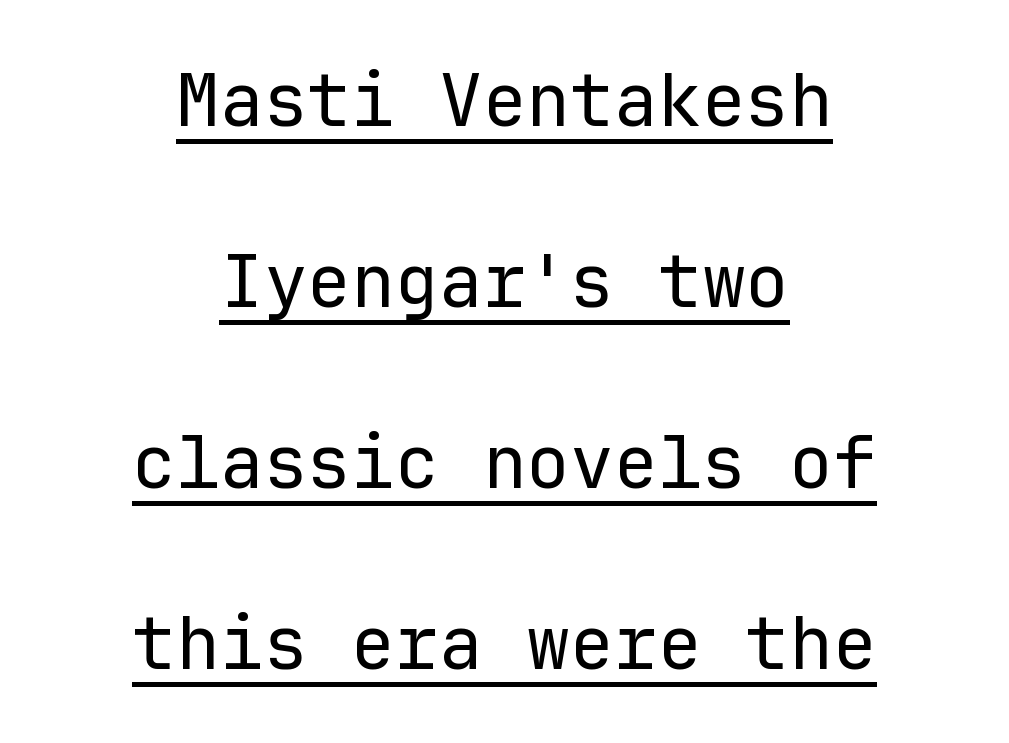
The image shows 73 px regular-weight sans-serif type, upright, monospaced; set centered, loose line spacing (2.48x), normal letter spacing, underlined; low stroke contrast and a medium x-height.
